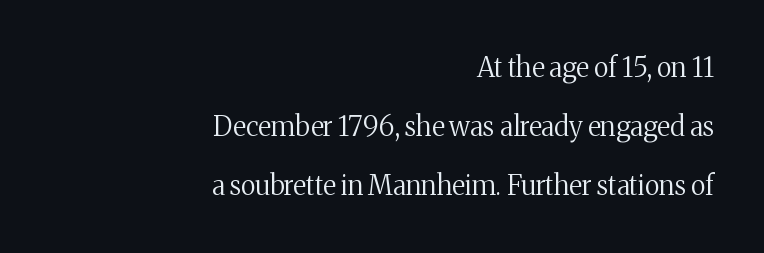
Q: Is the text bold? A: No.
Q: Is the text italic (slanted)? A: No, it is upright.
Q: Is the text underlined? A: No.
Q: How is the paragraph aligned? A: Right-aligned.
Q: Is the spacing between letters normal or unusually wide? A: Normal.
Q: Is the spacing between lines tight, normal or loose? A: Loose.
